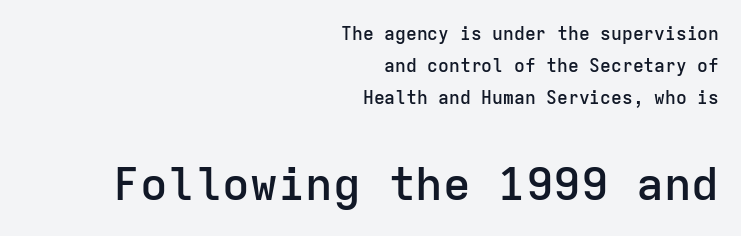
The image shows 46 px semibold sans-serif type, upright, monospaced; set right-aligned, line spacing 1.78x, normal letter spacing, not underlined; the second (bottom) block is 2.56x larger; low stroke contrast and a medium x-height.
